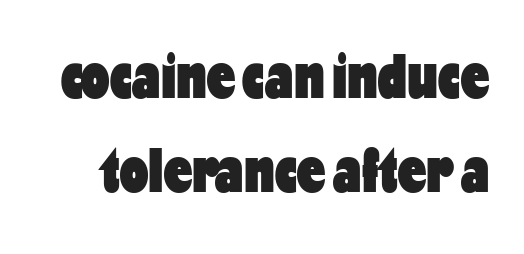
The image shows 63 px heavy, condensed sans-serif type, upright; set normal line spacing (1.5x), normal letter spacing, not underlined; low stroke contrast and a medium x-height.
